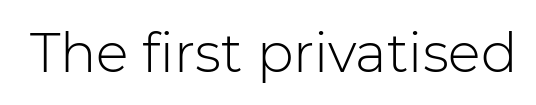
Q: Is the text bold? A: No.
Q: Is the text italic (slanted)? A: No, it is upright.
Q: Is the typeface a serif or a sans-serif typeface? A: Sans-serif.
Q: Is the text underlined? A: No.
Q: Is the spacing between letters normal or unusually wide? A: Normal.
Q: Width (condensed, normal, or wide)? A: Normal.
Q: Stroke contrast? A: Low.
Q: x-height? A: Medium.
Q: Monospaced? A: No.
